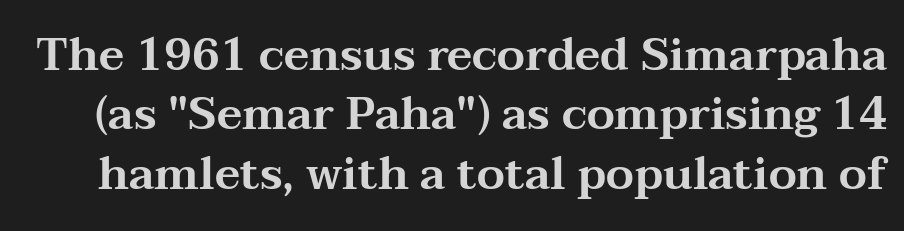
Q: Is the text italic (slanted)? A: No, it is upright.
Q: Is the typeface a serif or a sans-serif typeface? A: Serif.
Q: Is the text underlined? A: No.
Q: Is the spacing between letters normal or unusually wide? A: Normal.
Q: Is the spacing between lines tight, normal or loose? A: Normal.
Q: Width (condensed, normal, or wide)? A: Wide.
Q: Stroke contrast? A: Medium.
Q: x-height? A: Medium.
Q: Monospaced? A: No.
